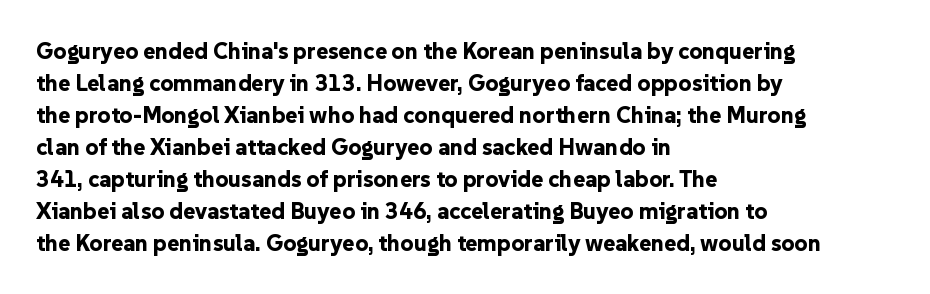
The image shows 23 px bold type, upright; set left-aligned, normal line spacing (1.39x), normal letter spacing, not underlined.
